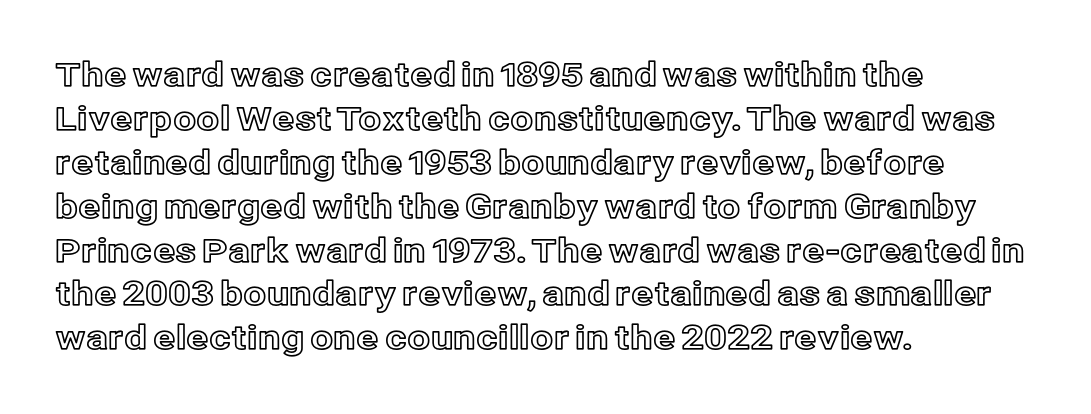
Q: Is the text italic (slanted)? A: No, it is upright.
Q: Is the text underlined? A: No.
Q: How is the paragraph aligned? A: Left-aligned.
Q: Is the spacing between letters normal or unusually wide? A: Normal.
Q: Is the spacing between lines tight, normal or loose? A: Normal.
Q: Width (condensed, normal, or wide)? A: Normal.
Q: x-height? A: Medium.
Q: Monospaced? A: No.
